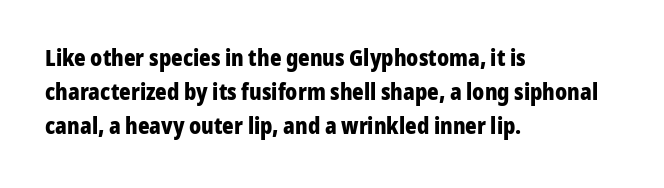
The image shows 22 px bold type, upright; set left-aligned, normal line spacing (1.54x), normal letter spacing, not underlined.
